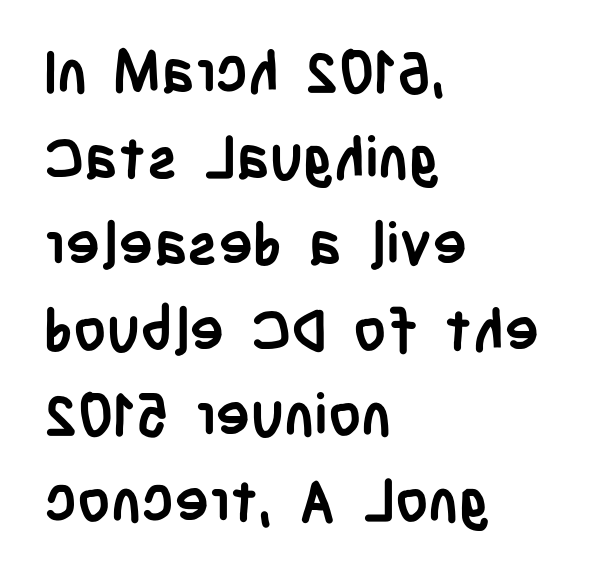
Bold? Absolutely — the strokes are thick and heavy. Compared with typical paragraphs, the rows here are spaced about the same. Italic? Not at all — the glyphs are vertical. Students, note that the glyphs here touch the page at normal intervals. Unmarked baselines from the first word to the last.
